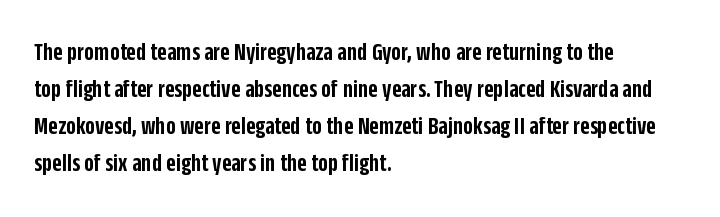
Q: Is the text bold? A: Semi-bold.
Q: Is the text italic (slanted)? A: No, it is upright.
Q: Is the text underlined? A: No.
Q: How is the paragraph aligned? A: Left-aligned.
Q: Is the spacing between letters normal or unusually wide? A: Normal.
Q: Is the spacing between lines tight, normal or loose? A: Normal.
